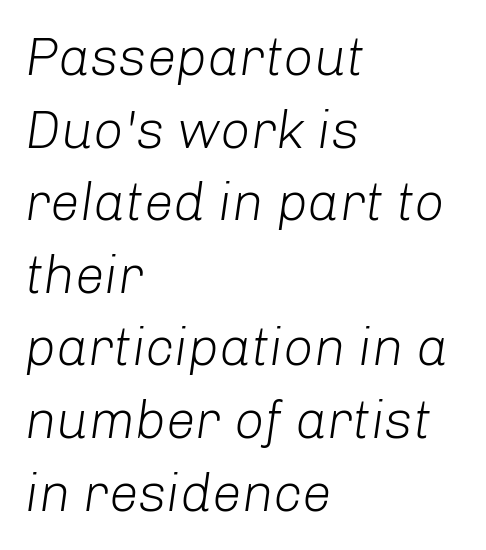
The image shows 53 px light type, italic (leaning right); set left-aligned, normal line spacing (1.37x), normal letter spacing, not underlined; low stroke contrast and a medium x-height.
